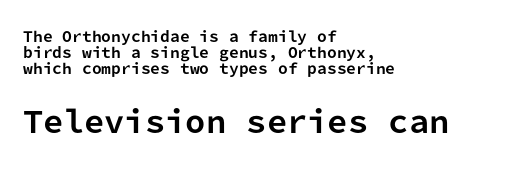
The image shows 29 px bold sans-serif type, upright, monospaced; set left-aligned, line spacing 1.16x, normal letter spacing, not underlined; the second (bottom) block is 2.07x larger; low stroke contrast and a medium x-height.
